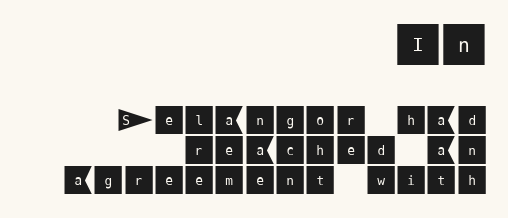
Q: Is the text italic (slanted)? A: No, it is upright.
Q: Is the typeface a serif or a sans-serif typeface? A: Sans-serif.
Q: Is the text underlined? A: No.
Q: How is the paragraph aligned? A: Right-aligned.
Q: Is the spacing between letters normal or unusually wide? A: Normal.
Q: Is the spacing between lines tight, normal or loose? A: Tight.
Q: Which block of text is set in a larger size, the first (top) or the second (bottom)? A: The first (top) one.
Q: Width (condensed, normal, or wide)? A: Normal.
Q: Stroke contrast? A: Medium.
Q: x-height? A: Large.
